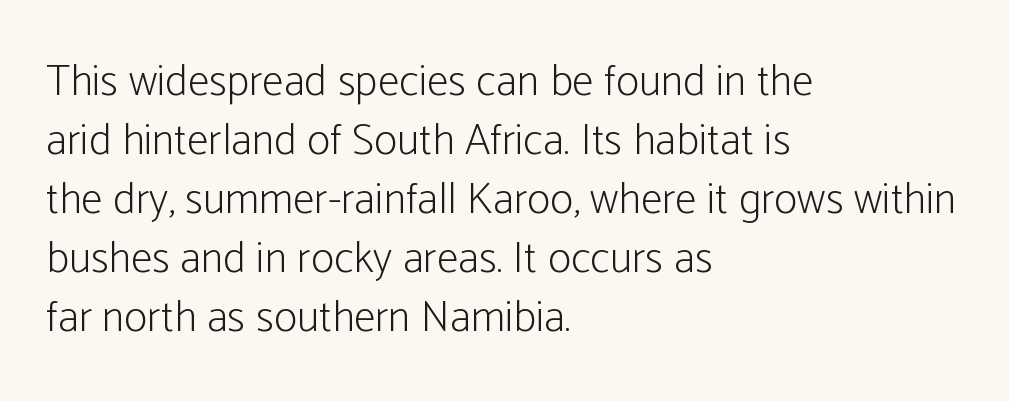
The image shows 44 px light, condensed sans-serif type, upright; set left-aligned, normal line spacing (1.34x), normal letter spacing, not underlined; low stroke contrast and a medium x-height.
